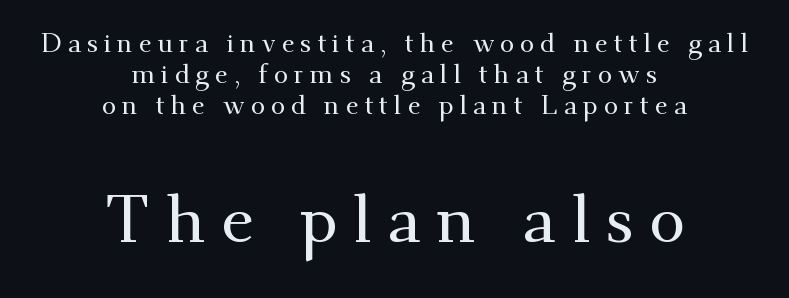
{"serif": "yes", "italic": "no", "width": "normal", "stroke_contrast": "medium", "x_height": "small", "monospaced": "no", "underline": "no", "align": "center", "line_spacing_ratio": 1.19, "letter_spacing": "wide", "letter_spacing_em": 0.23, "larger_block": "second", "size_ratio": 2.54, "glyph_px": 66}
